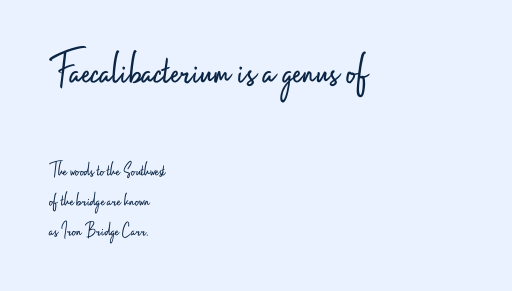
{"serif": "no", "bold": "no", "weight": "light", "width": "condensed", "stroke_contrast": "low", "x_height": "small", "monospaced": "no", "underline": "no", "align": "left", "line_spacing": "normal", "line_spacing_ratio": 1.5, "letter_spacing": "normal", "letter_spacing_em": 0.0, "larger_block": "first", "size_ratio": 2.45, "glyph_px": 49}
